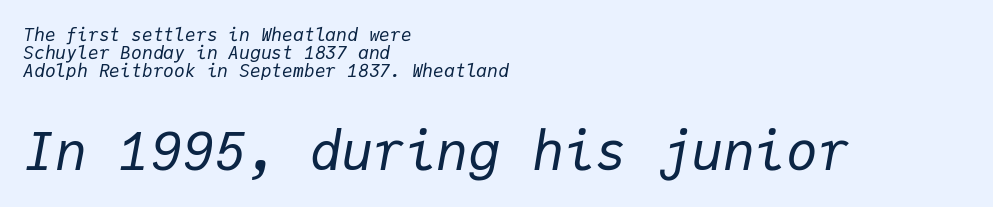
Q: Is the text bold? A: No.
Q: Is the text italic (slanted)? A: Yes, it leans right by about 9 degrees.
Q: Is the text underlined? A: No.
Q: How is the paragraph aligned? A: Left-aligned.
Q: Is the spacing between letters normal or unusually wide? A: Normal.
Q: Is the spacing between lines tight, normal or loose? A: Tight.
Q: Which block of text is set in a larger size, the first (top) or the second (bottom)? A: The second (bottom) one.
Q: Width (condensed, normal, or wide)? A: Normal.
Q: Stroke contrast? A: Low.
Q: x-height? A: Medium.
Q: Monospaced? A: Yes.
